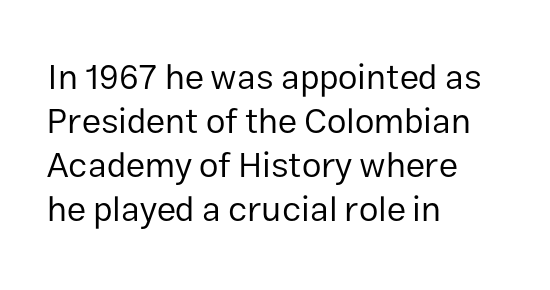
The image shows 35 px regular-weight sans-serif type, upright; set left-aligned, normal line spacing (1.26x), normal letter spacing, not underlined; low stroke contrast and a medium x-height.
